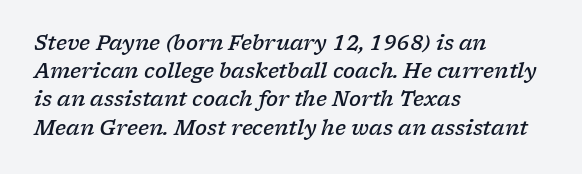
How are the letters spaced? Ordinarily, with no added tracking. The letters are semibold — heavier than regular but short of a full bold. It's the slanting kind of type. Left-aligned paragraph, ragged on the right. Is there much room between lines? A standard amount, neither cramped nor airy.
